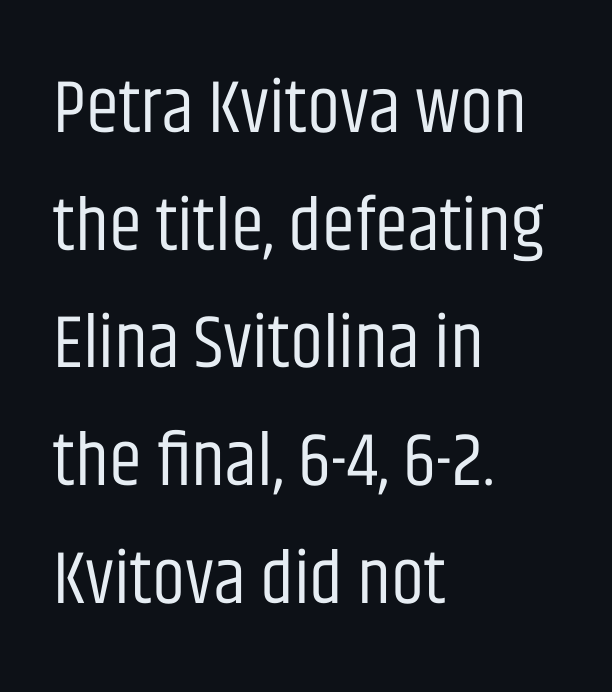
Q: Is the text bold? A: No.
Q: Is the text italic (slanted)? A: No, it is upright.
Q: Is the typeface a serif or a sans-serif typeface? A: Sans-serif.
Q: Is the text underlined? A: No.
Q: How is the paragraph aligned? A: Left-aligned.
Q: Is the spacing between letters normal or unusually wide? A: Normal.
Q: Is the spacing between lines tight, normal or loose? A: Normal.
Q: Width (condensed, normal, or wide)? A: Condensed.
Q: Stroke contrast? A: Low.
Q: x-height? A: Large.
Q: Monospaced? A: No.
